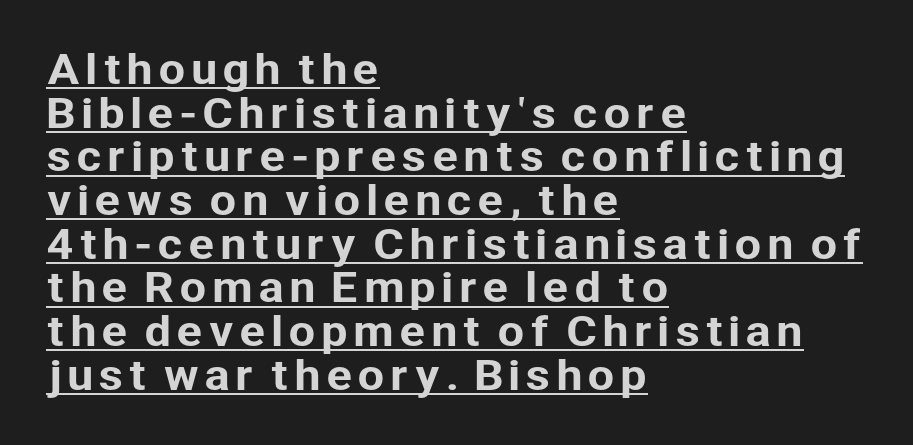
Q: Is the text italic (slanted)? A: No, it is upright.
Q: Is the typeface a serif or a sans-serif typeface? A: Sans-serif.
Q: Is the text underlined? A: Yes.
Q: How is the paragraph aligned? A: Left-aligned.
Q: Is the spacing between lines tight, normal or loose? A: Tight.
Q: Width (condensed, normal, or wide)? A: Normal.
Q: Stroke contrast? A: Low.
Q: x-height? A: Medium.
Q: Monospaced? A: No.
